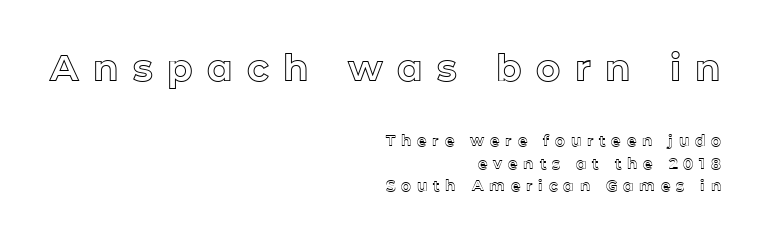
One glance says typical: line gaps are just what's usual. Underline: absent. Do the characters align in a grid? No, the font is proportional. Which of the two is more prominent by size? The first, at the top. How are the letters spaced? Widely, with obvious added tracking. Every row of glyphs terminates at an identical x-position on the right.
